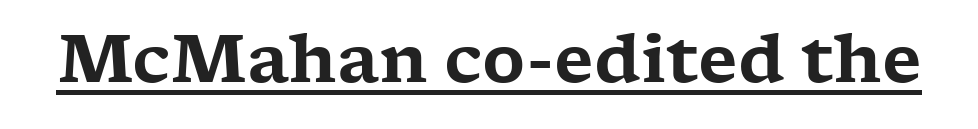
Q: Is the text italic (slanted)? A: No, it is upright.
Q: Is the typeface a serif or a sans-serif typeface? A: Serif.
Q: Is the text underlined? A: Yes.
Q: Is the spacing between letters normal or unusually wide? A: Normal.
Q: Width (condensed, normal, or wide)? A: Wide.
Q: Stroke contrast? A: Low.
Q: x-height? A: Medium.
Q: Monospaced? A: No.
